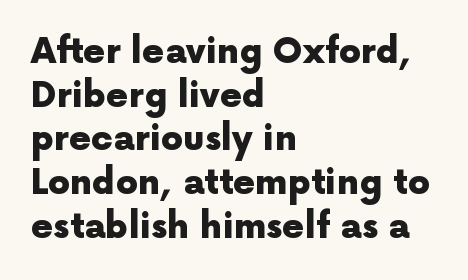
Proportional: the letters do not fall into vertical columns. The text block is weighted toward the left margin, trailing off unevenly rightward. Does the lettering tilt? It doesn't — this is upright. The gap between lines stays unmarked. Compared with an ordinary text face, these strokes are far heavier — a full bold. The leading is moderate, giving the passage an even texture.
